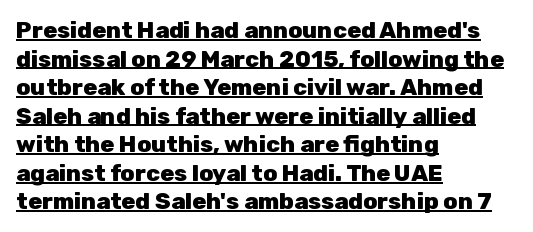
{"italic": "no", "bold": "yes", "underline": "yes", "align": "left", "line_spacing_ratio": 1.24, "letter_spacing": "normal", "letter_spacing_em": 0.0, "glyph_px": 23}
